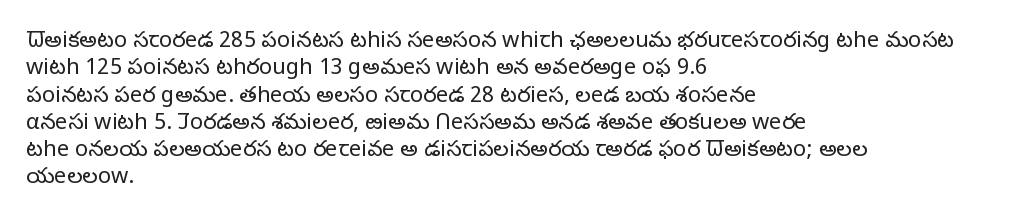
{"italic": "no", "bold": "no", "underline": "no", "align": "left", "line_spacing_ratio": 1.24, "letter_spacing": "normal", "letter_spacing_em": 0.0, "glyph_px": 22}
